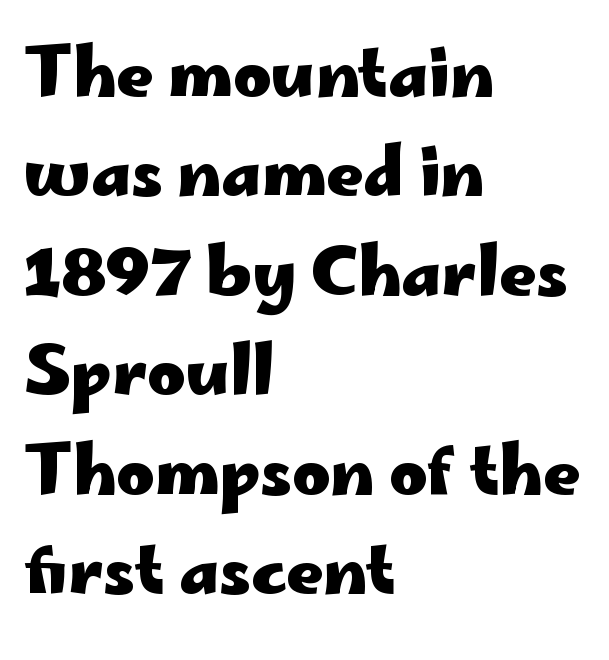
The image shows 65 px heavy, wide sans-serif type, upright; set left-aligned, normal line spacing (1.53x), normal letter spacing, not underlined; low stroke contrast and a small x-height.
